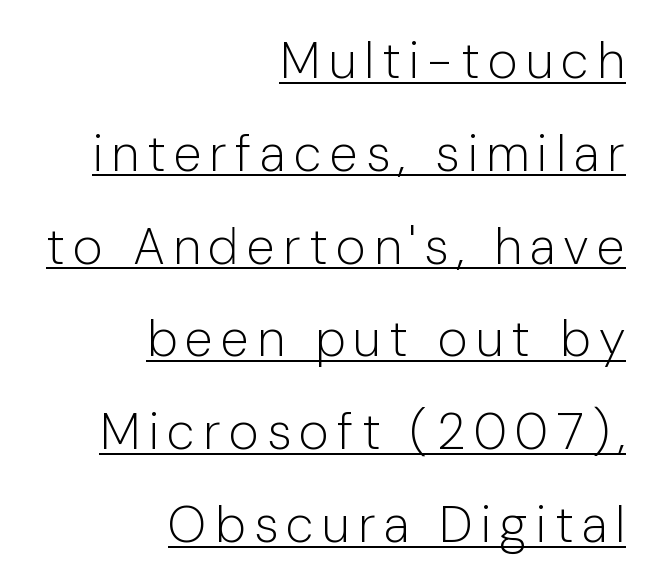
Q: Is the text bold? A: No.
Q: Is the text italic (slanted)? A: No, it is upright.
Q: Is the typeface a serif or a sans-serif typeface? A: Sans-serif.
Q: Is the text underlined? A: Yes.
Q: How is the paragraph aligned? A: Right-aligned.
Q: Width (condensed, normal, or wide)? A: Normal.
Q: Stroke contrast? A: Low.
Q: x-height? A: Medium.
Q: Monospaced? A: No.
